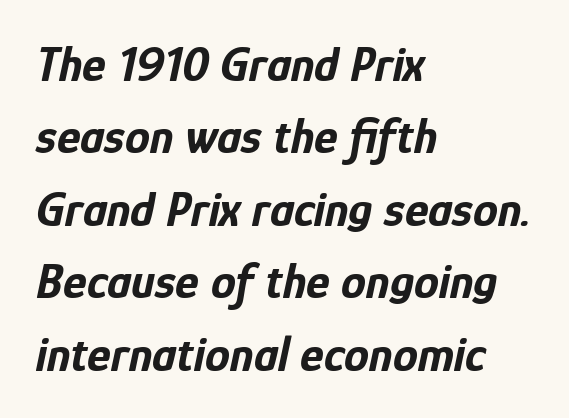
Q: Is the text bold? A: Yes.
Q: Is the text italic (slanted)? A: Yes, it leans right by about 12 degrees.
Q: Is the text underlined? A: No.
Q: How is the paragraph aligned? A: Left-aligned.
Q: Is the spacing between letters normal or unusually wide? A: Normal.
Q: Is the spacing between lines tight, normal or loose? A: Normal.
Q: Width (condensed, normal, or wide)? A: Condensed.
Q: Stroke contrast? A: Low.
Q: x-height? A: Medium.
Q: Monospaced? A: No.
